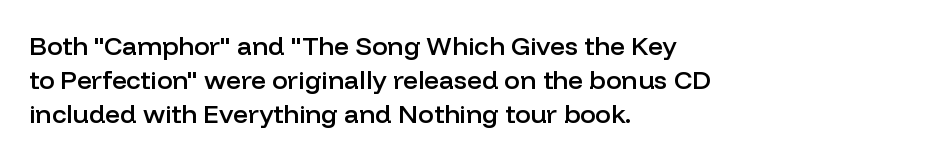
The image shows 26 px text type, upright; set left-aligned, normal line spacing (1.31x), normal letter spacing, not underlined.
